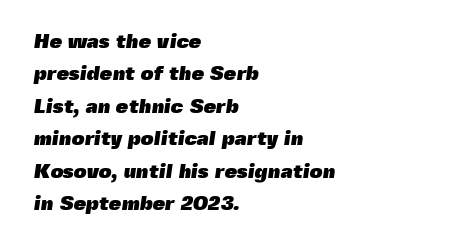
The image shows 20 px bold type; set left-aligned, normal line spacing (1.62x), normal letter spacing, not underlined.
